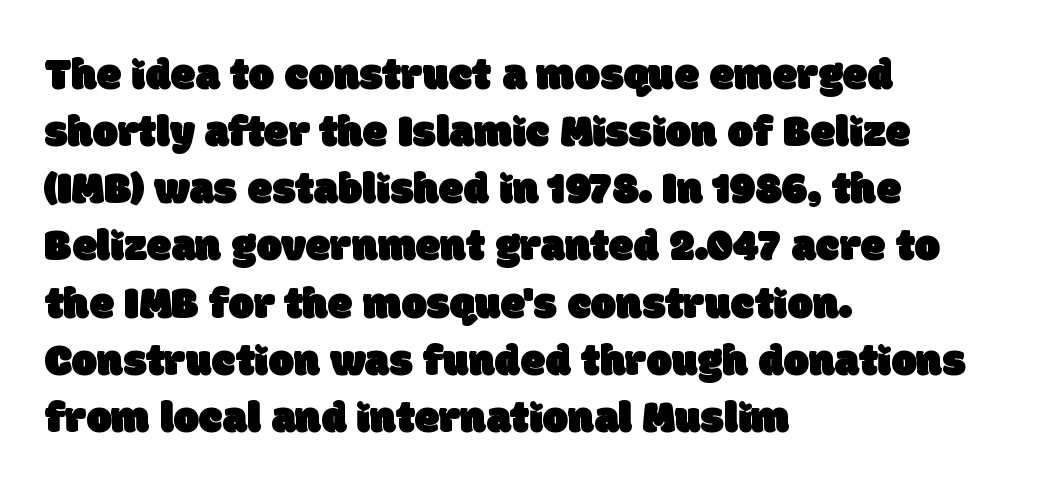
The image shows 45 px sans-serif type; set left-aligned, normal line spacing (1.27x), normal letter spacing, not underlined; low stroke contrast and a large x-height.
